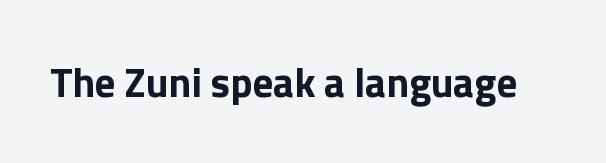
Q: Is the text bold? A: Yes.
Q: Is the text italic (slanted)? A: No, it is upright.
Q: Is the typeface a serif or a sans-serif typeface? A: Sans-serif.
Q: Is the text underlined? A: No.
Q: Is the spacing between letters normal or unusually wide? A: Normal.
Q: Width (condensed, normal, or wide)? A: Normal.
Q: x-height? A: Medium.
Q: Monospaced? A: No.
